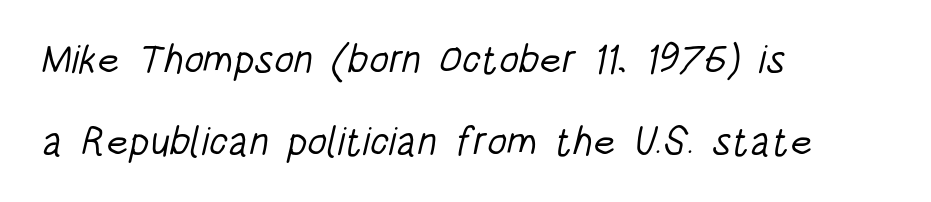
Q: Is the text bold? A: No.
Q: Is the typeface a serif or a sans-serif typeface? A: Sans-serif.
Q: Is the text underlined? A: No.
Q: How is the paragraph aligned? A: Left-aligned.
Q: Is the spacing between letters normal or unusually wide? A: Normal.
Q: Is the spacing between lines tight, normal or loose? A: Loose.
Q: Width (condensed, normal, or wide)? A: Condensed.
Q: Stroke contrast? A: Low.
Q: x-height? A: Large.
Q: Monospaced? A: No.
